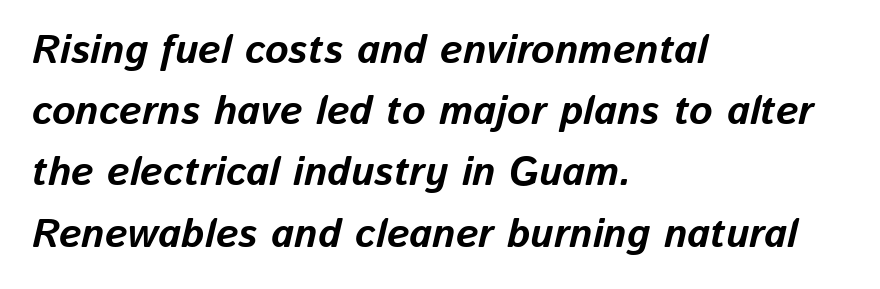
Q: Is the text bold? A: Yes.
Q: Is the text italic (slanted)? A: Yes, it leans right by about 13 degrees.
Q: Is the text underlined? A: No.
Q: How is the paragraph aligned? A: Left-aligned.
Q: Is the spacing between letters normal or unusually wide? A: Normal.
Q: Is the spacing between lines tight, normal or loose? A: Normal.
Q: Width (condensed, normal, or wide)? A: Normal.
Q: Stroke contrast? A: Low.
Q: x-height? A: Medium.
Q: Monospaced? A: No.
